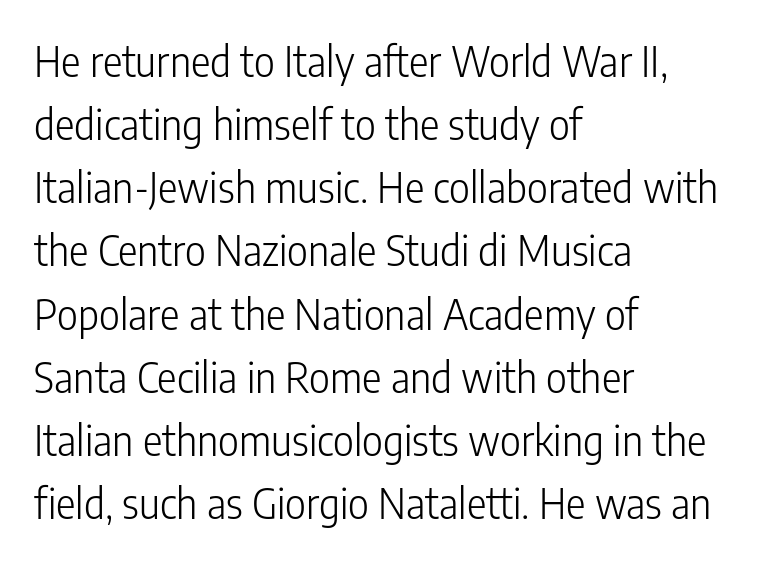
The image shows 41 px light, condensed sans-serif type, upright; set left-aligned, normal line spacing (1.54x), normal letter spacing, not underlined; low stroke contrast and a medium x-height.
